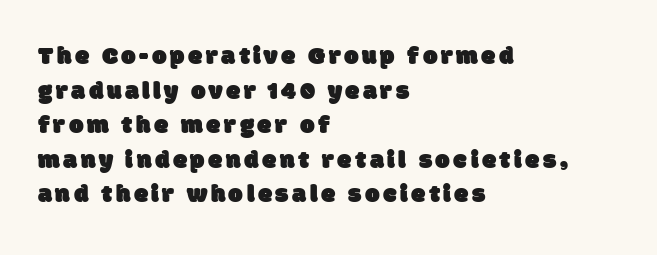
One-word summary of the alignment: left. If you measured baseline to baseline, you'd find a middling distance. Nobody drew a line under any word here.
